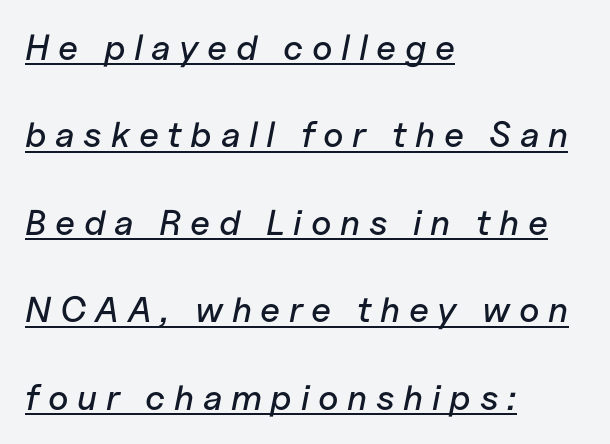
{"italic": "yes", "lean": "right", "slant_degrees": 11, "width": "normal", "stroke_contrast": "low", "x_height": "medium", "monospaced": "no", "underline": "yes", "align": "left", "line_spacing": "loose", "line_spacing_ratio": 2.43, "letter_spacing": "wide", "letter_spacing_em": 0.24, "glyph_px": 36}
